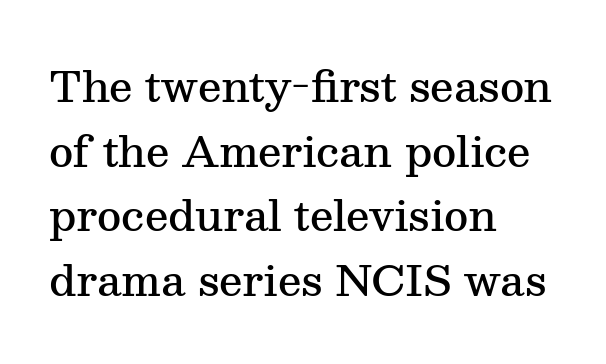
Q: Is the text bold? A: Semi-bold.
Q: Is the text italic (slanted)? A: No, it is upright.
Q: Is the typeface a serif or a sans-serif typeface? A: Serif.
Q: Is the text underlined? A: No.
Q: How is the paragraph aligned? A: Left-aligned.
Q: Is the spacing between letters normal or unusually wide? A: Normal.
Q: Is the spacing between lines tight, normal or loose? A: Normal.
Q: Width (condensed, normal, or wide)? A: Normal.
Q: Stroke contrast? A: Medium.
Q: x-height? A: Medium.
Q: Monospaced? A: No.
